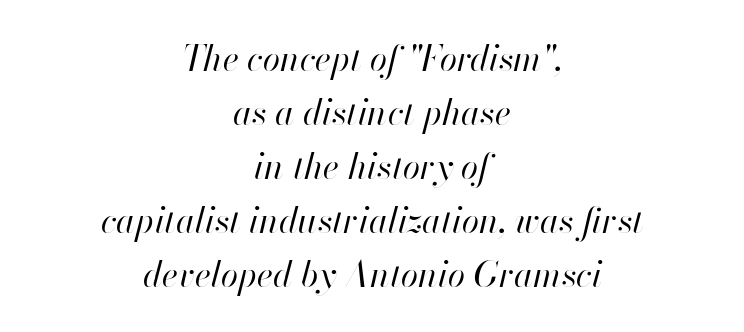
Between one letter and the next there's only the usual sliver of space. Looks like regular typesetting: each glyph gets only the width it needs. Underlining? Definitely not there. Ink coverage per letter is moderate at most. This sample is center-justified, so both line endings float freely. Does the lettering tilt? It does — this is italic.
